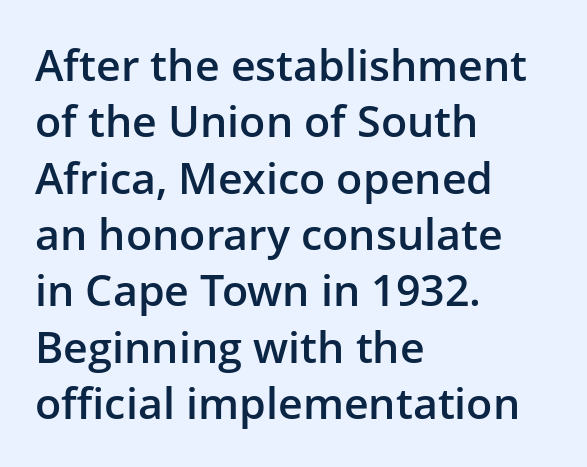
Q: Is the text bold? A: Semi-bold.
Q: Is the text italic (slanted)? A: No, it is upright.
Q: Is the typeface a serif or a sans-serif typeface? A: Sans-serif.
Q: Is the text underlined? A: No.
Q: How is the paragraph aligned? A: Left-aligned.
Q: Is the spacing between letters normal or unusually wide? A: Normal.
Q: Is the spacing between lines tight, normal or loose? A: Normal.
Q: Width (condensed, normal, or wide)? A: Normal.
Q: Stroke contrast? A: Low.
Q: x-height? A: Medium.
Q: Monospaced? A: No.
